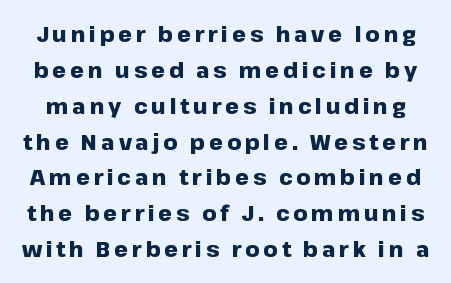
{"italic": "no", "bold": "yes", "underline": "no", "line_spacing": "normal", "line_spacing_ratio": 1.63, "glyph_px": 22}
